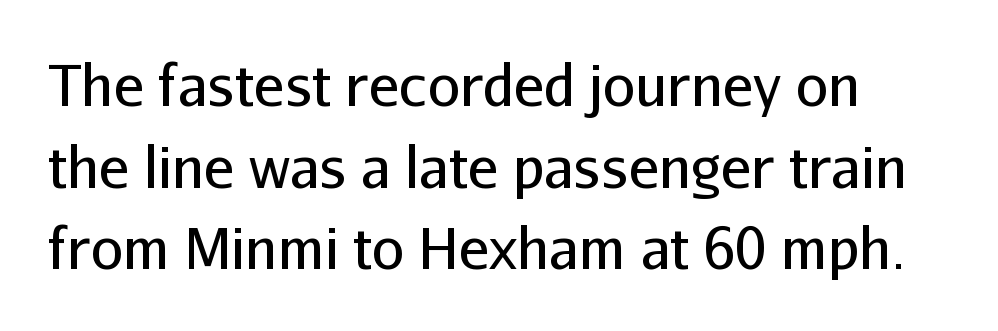
The specimen omits any rule beneath the text block's lines. Caption: multi-line text, flush left, ragged right. The face used here is rendered with its standard letterfit. Think of a printed novel: that variable character pitch is what you see here. Heaviness? Minimal to ordinary, like unemphasized prose. The axis of the letterforms is exactly vertical.
